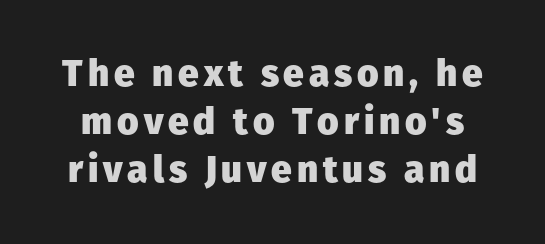
The image shows 37 px heavy sans-serif type, upright; set normal line spacing (1.3x), not underlined; low stroke contrast and a medium x-height.
